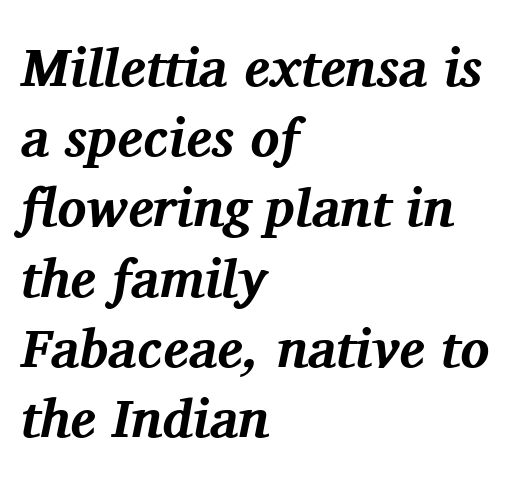
{"serif": "yes", "italic": "yes", "lean": "right", "slant_degrees": 11, "bold": "yes", "weight": "bold", "width": "normal", "stroke_contrast": "medium", "x_height": "medium", "monospaced": "no", "underline": "no", "align": "left", "line_spacing": "normal", "line_spacing_ratio": 1.3, "letter_spacing": "normal", "letter_spacing_em": 0.0, "glyph_px": 54}
